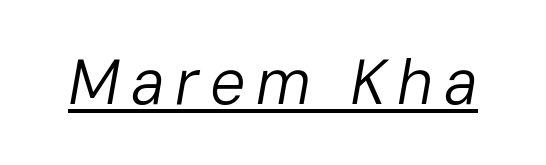
{"italic": "yes", "lean": "right", "slant_degrees": 10, "bold": "no", "weight": "regular", "width": "normal", "stroke_contrast": "low", "x_height": "medium", "monospaced": "no", "underline": "yes", "glyph_px": 63}
